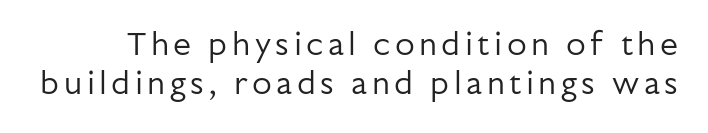
{"serif": "no", "italic": "no", "bold": "no", "weight": "regular", "width": "normal", "stroke_contrast": "low", "x_height": "medium", "monospaced": "no", "underline": "no", "line_spacing_ratio": 1.23, "glyph_px": 32}
